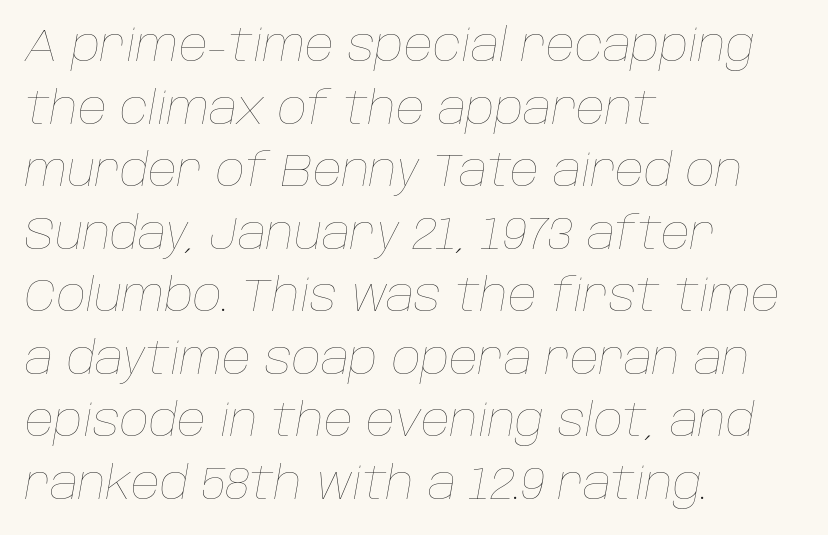
{"italic": "yes", "lean": "right", "slant_degrees": 10, "bold": "no", "weight": "thin", "width": "normal", "stroke_contrast": "low", "x_height": "large", "monospaced": "no", "underline": "no", "align": "left", "line_spacing": "normal", "line_spacing_ratio": 1.39, "letter_spacing": "normal", "letter_spacing_em": 0.0, "glyph_px": 45}
